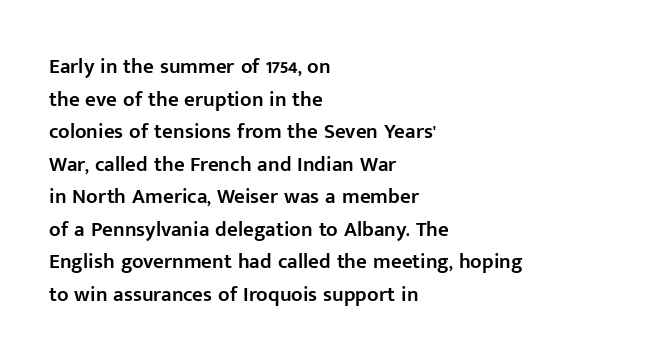
{"italic": "no", "bold": "semi", "underline": "no", "align": "left", "line_spacing": "normal", "line_spacing_ratio": 1.55, "letter_spacing": "normal", "letter_spacing_em": 0.0, "glyph_px": 21}
